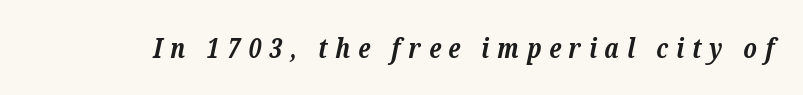
Slant detected: the letters are inclined. Loose tracking; the words dissolve into strings of separated letters. Only glyphs here, with clear space below each row. Notice how thick the strokes are: this is what a full bold looks like.
